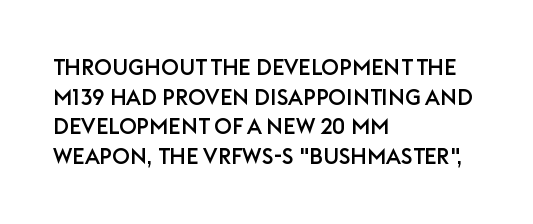
The passage shown stacks its lines at a standard gap. Look at the tracking — it's just the regular setting, nothing added. A typesetter would mark this as roman, not italic. Underlining? Definitely not there. One-word summary of the alignment: left.
